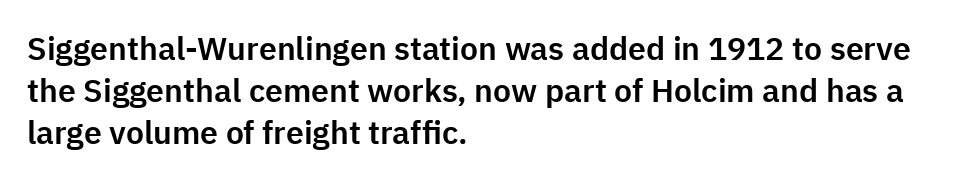
Q: Is the text italic (slanted)? A: No, it is upright.
Q: Is the typeface a serif or a sans-serif typeface? A: Sans-serif.
Q: Is the text underlined? A: No.
Q: How is the paragraph aligned? A: Left-aligned.
Q: Is the spacing between letters normal or unusually wide? A: Normal.
Q: Is the spacing between lines tight, normal or loose? A: Normal.
Q: Width (condensed, normal, or wide)? A: Normal.
Q: Stroke contrast? A: Low.
Q: x-height? A: Medium.
Q: Monospaced? A: No.
